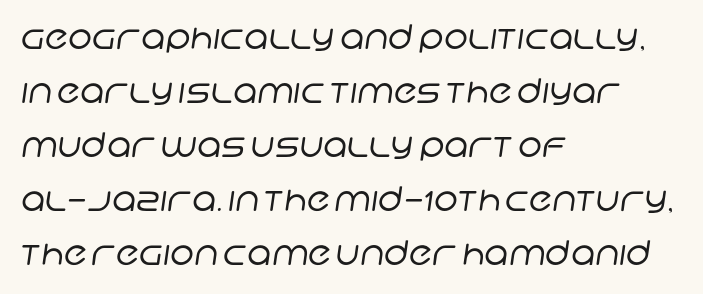
{"serif": "no", "bold": "no", "weight": "regular", "width": "normal", "stroke_contrast": "low", "x_height": "large", "monospaced": "no", "underline": "no", "align": "left", "line_spacing": "normal", "line_spacing_ratio": 1.59, "letter_spacing": "normal", "letter_spacing_em": 0.0, "glyph_px": 34}
